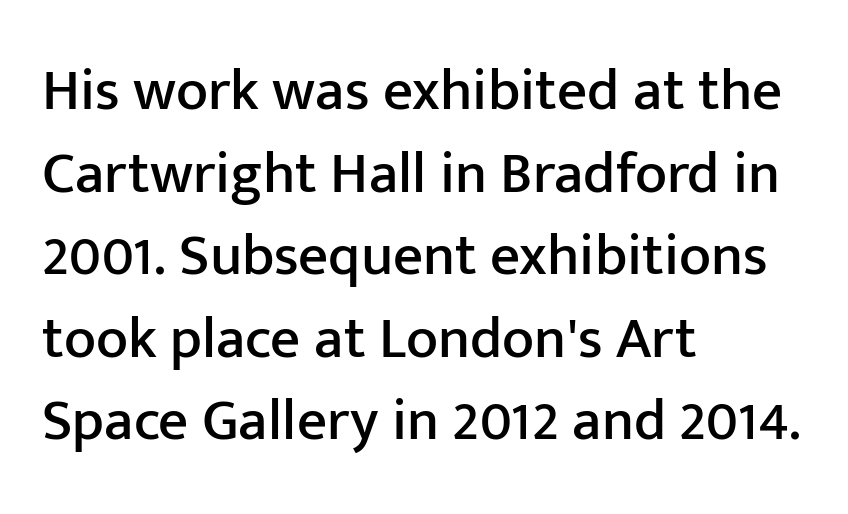
The image shows 59 px sans-serif type, upright; set left-aligned, normal line spacing (1.4x), normal letter spacing, not underlined; low stroke contrast and a medium x-height.
